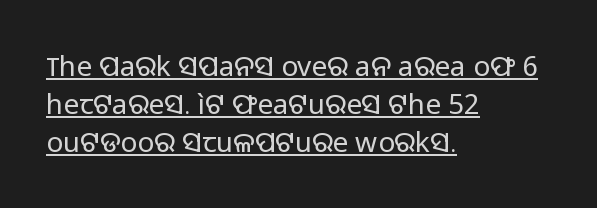
{"serif": "no", "italic": "no", "bold": "no", "weight": "regular", "width": "normal", "stroke_contrast": "low", "x_height": "medium", "monospaced": "no", "underline": "yes", "align": "left", "line_spacing": "normal", "line_spacing_ratio": 1.36, "letter_spacing": "normal", "letter_spacing_em": 0.0, "glyph_px": 28}
